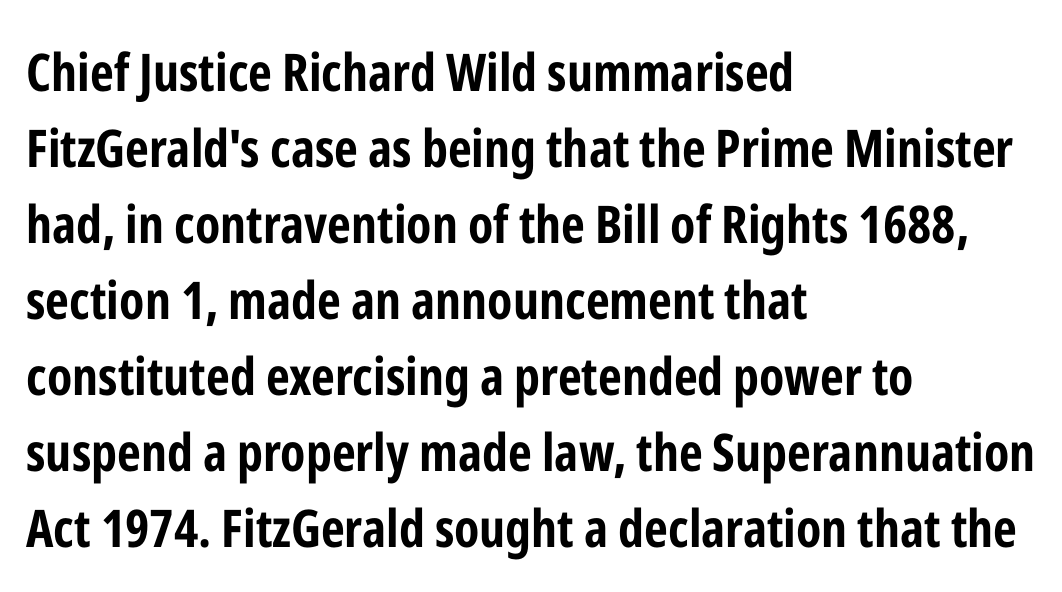
The image shows 52 px bold, condensed sans-serif type, upright; set left-aligned, normal line spacing (1.46x), normal letter spacing, not underlined; low stroke contrast and a medium x-height.
